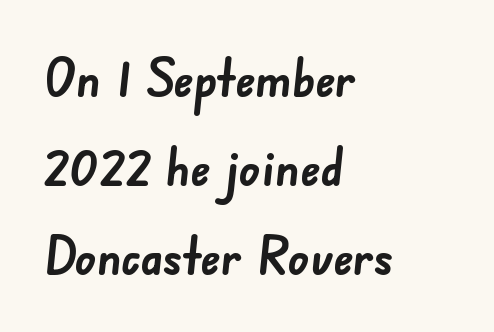
A typesetter would call this proportional, since set widths differ per character. Caption: multi-line text, flush left, ragged right. The gap between lines stays unmarked. Is this a sans? Yes — the strokes have no serifs.
